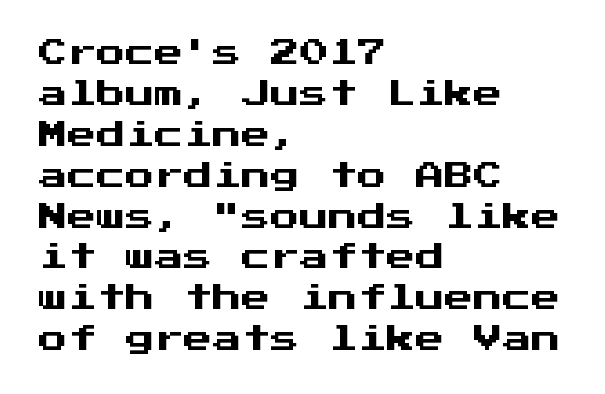
Q: Is the text italic (slanted)? A: No, it is upright.
Q: Is the typeface a serif or a sans-serif typeface? A: Sans-serif.
Q: Is the text underlined? A: No.
Q: How is the paragraph aligned? A: Left-aligned.
Q: Is the spacing between letters normal or unusually wide? A: Normal.
Q: Is the spacing between lines tight, normal or loose? A: Normal.
Q: Width (condensed, normal, or wide)? A: Normal.
Q: Stroke contrast? A: Medium.
Q: x-height? A: Medium.
Q: Monospaced? A: Yes.
